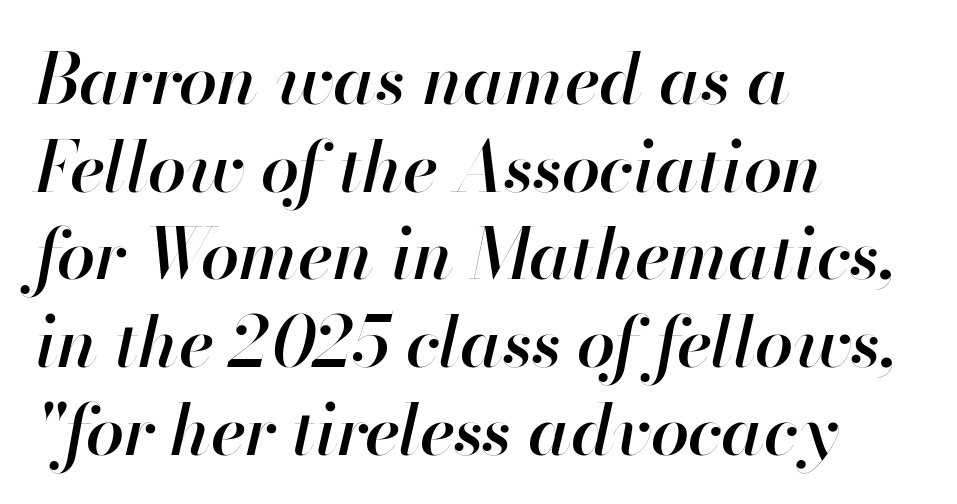
Q: Is the text bold? A: Semi-bold.
Q: Is the text italic (slanted)? A: Yes, it leans right by about 13 degrees.
Q: Is the text underlined? A: No.
Q: How is the paragraph aligned? A: Left-aligned.
Q: Is the spacing between letters normal or unusually wide? A: Normal.
Q: Is the spacing between lines tight, normal or loose? A: Normal.
Q: Width (condensed, normal, or wide)? A: Normal.
Q: Stroke contrast? A: High.
Q: x-height? A: Small.
Q: Monospaced? A: No.
